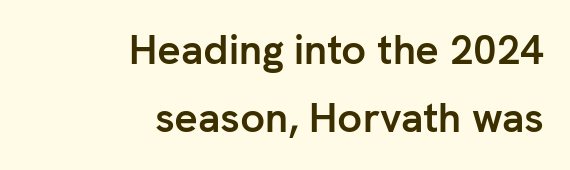
{"serif": "no", "italic": "no", "bold": "yes", "weight": "semibold", "width": "normal", "stroke_contrast": "low", "x_height": "medium", "monospaced": "no", "underline": "no", "align": "right", "line_spacing": "normal", "line_spacing_ratio": 1.66, "letter_spacing": "normal", "letter_spacing_em": 0.0, "glyph_px": 41}
